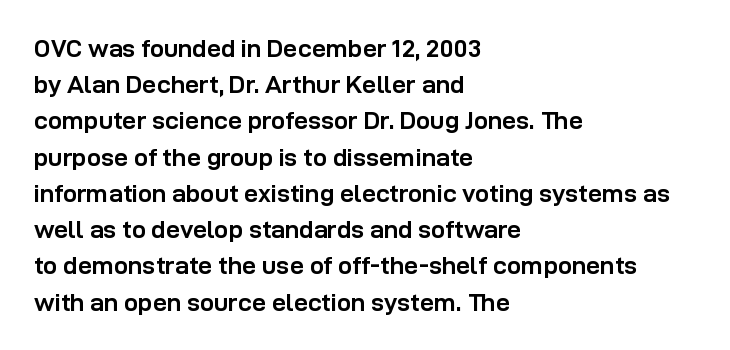
{"italic": "no", "bold": "yes", "underline": "no", "align": "left", "line_spacing": "normal", "line_spacing_ratio": 1.45, "letter_spacing": "normal", "letter_spacing_em": 0.0, "glyph_px": 25}
